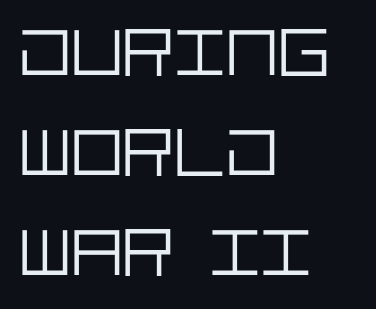
{"serif": "no", "italic": "no", "bold": "no", "weight": "light", "width": "normal", "stroke_contrast": "low", "x_height": "large", "underline": "no", "align": "left", "line_spacing": "normal", "line_spacing_ratio": 1.45, "letter_spacing": "normal", "letter_spacing_em": 0.0, "glyph_px": 69}
